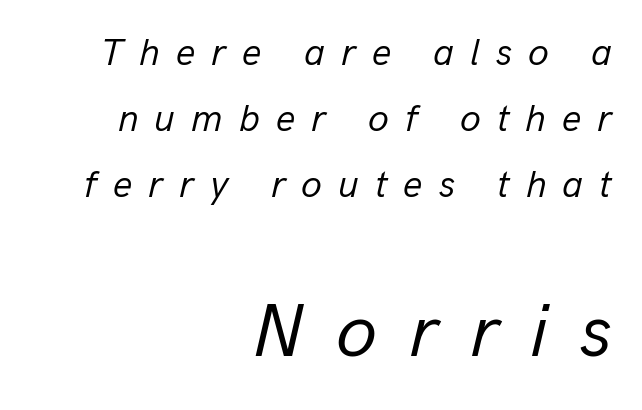
The image shows 75 px regular-weight type, italic (leaning right); set right-aligned, line spacing 1.74x, unusually wide letter spacing (+0.42 em), not underlined; the second (bottom) block is 1.97x larger; low stroke contrast and a medium x-height.
